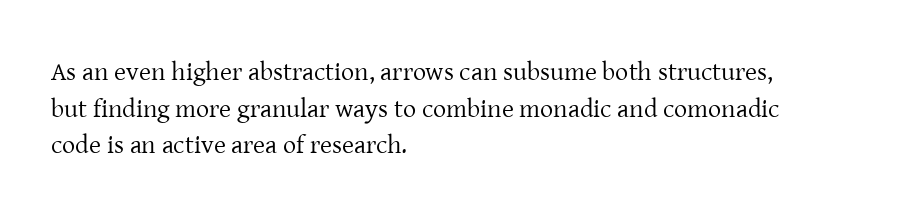
Q: Is the text bold? A: No.
Q: Is the text italic (slanted)? A: No, it is upright.
Q: Is the text underlined? A: No.
Q: How is the paragraph aligned? A: Left-aligned.
Q: Is the spacing between letters normal or unusually wide? A: Normal.
Q: Is the spacing between lines tight, normal or loose? A: Normal.
